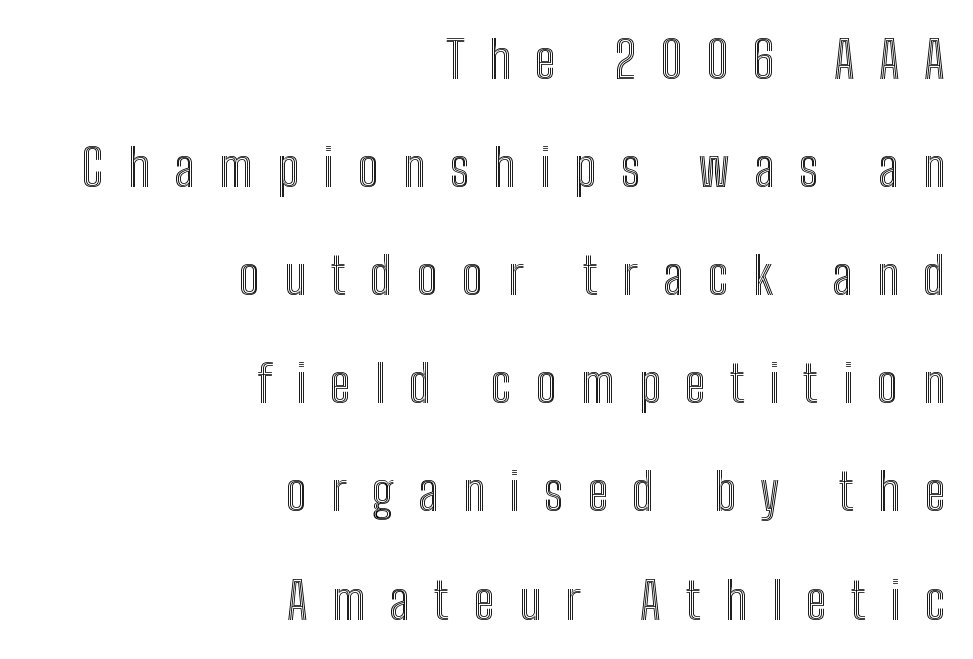
{"italic": "no", "width": "condensed", "x_height": "medium", "monospaced": "no", "underline": "no", "align": "right", "line_spacing": "loose", "line_spacing_ratio": 2.12, "letter_spacing": "wide", "letter_spacing_em": 0.48, "glyph_px": 51}
